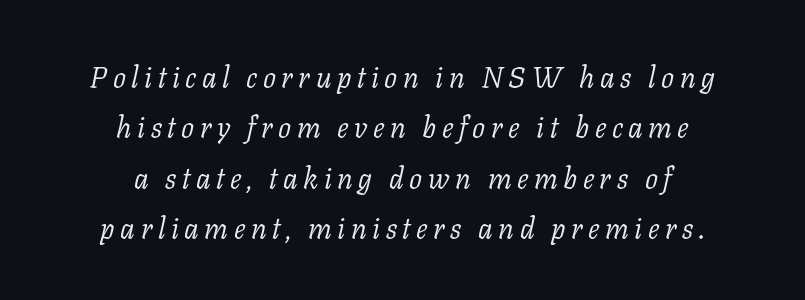
{"serif": "yes", "italic": "yes", "lean": "right", "slant_degrees": 11, "bold": "no", "weight": "light", "width": "normal", "stroke_contrast": "low", "x_height": "medium", "monospaced": "no", "underline": "no", "align": "center", "line_spacing_ratio": 1.74, "glyph_px": 29}
